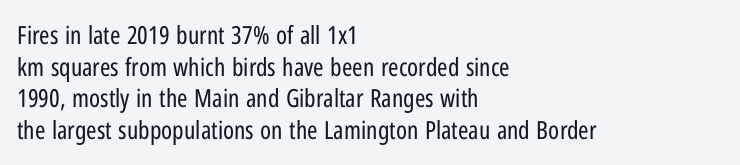
{"italic": "no", "bold": "no", "underline": "no", "align": "left", "line_spacing": "normal", "line_spacing_ratio": 1.27, "letter_spacing": "normal", "letter_spacing_em": 0.0, "glyph_px": 25}
